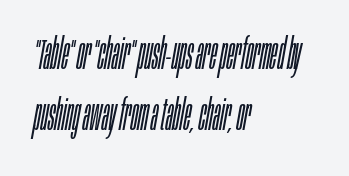
Q: Is the text bold? A: No.
Q: Is the text italic (slanted)? A: Yes, it leans right by about 10 degrees.
Q: Is the text underlined? A: No.
Q: How is the paragraph aligned? A: Left-aligned.
Q: Is the spacing between letters normal or unusually wide? A: Normal.
Q: Is the spacing between lines tight, normal or loose? A: Normal.
Q: Width (condensed, normal, or wide)? A: Condensed.
Q: Stroke contrast? A: Low.
Q: x-height? A: Large.
Q: Monospaced? A: No.
